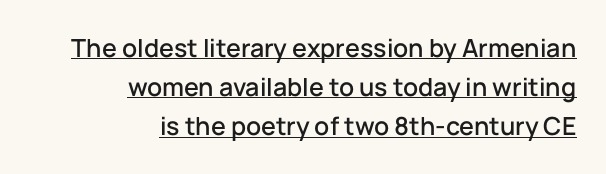
These lines sit exactly where default settings would place them. Notice how the passage keeps a crisp vertical edge on the right only. The words here are underlined. Characters remain perfectly vertical along every line. Compared with typical body copy, the letter spacing here is the same.
